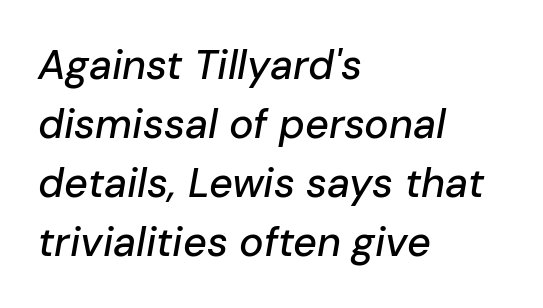
The image shows 41 px text type, italic (leaning right); set left-aligned, normal line spacing (1.44x), normal letter spacing, not underlined; low stroke contrast and a medium x-height.
